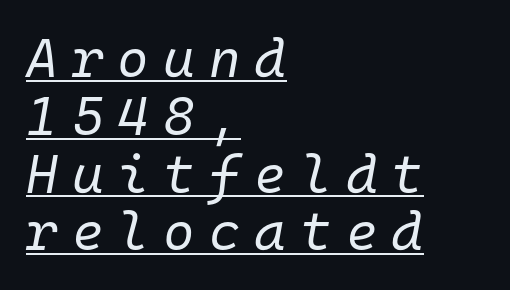
A typesetter would mark this as italic. How would I describe the line gaps? Narrow and economical. Spacing between characters has been opened up far beyond the box default. Underlined type.
